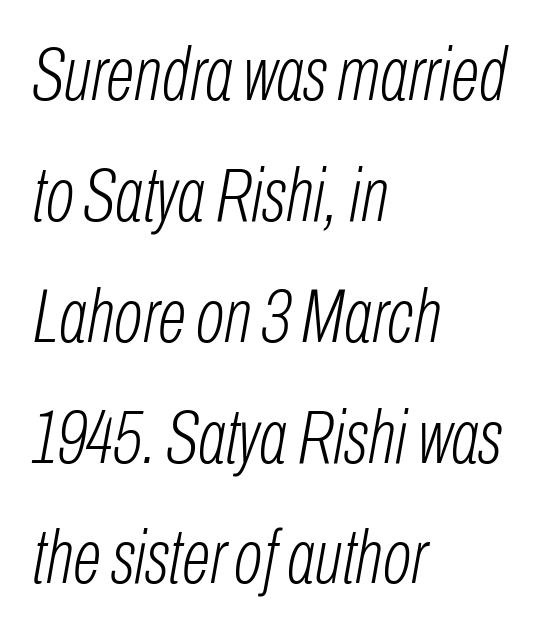
Caption: face not bold, strokes unweighted. These lines were composed using italics. The space between consecutive lines is moderate. Between one letter and the next there's only the usual sliver of space. A typesetter would call this proportional, since set widths differ per character. One-word summary of the alignment: left.
